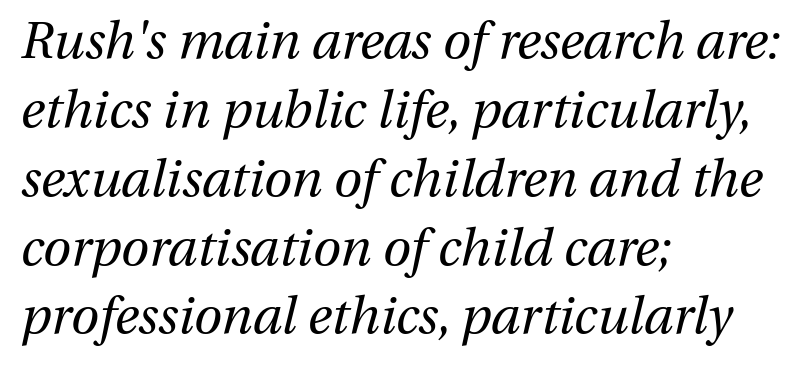
Q: Is the text bold? A: No.
Q: Is the text italic (slanted)? A: Yes, it leans right by about 13 degrees.
Q: Is the text underlined? A: No.
Q: How is the paragraph aligned? A: Left-aligned.
Q: Is the spacing between letters normal or unusually wide? A: Normal.
Q: Is the spacing between lines tight, normal or loose? A: Normal.
Q: Width (condensed, normal, or wide)? A: Normal.
Q: Stroke contrast? A: Medium.
Q: x-height? A: Medium.
Q: Monospaced? A: No.
